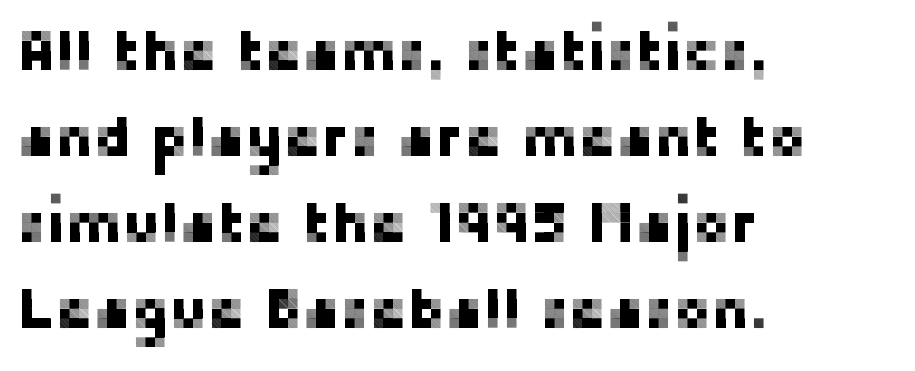
Any mark beneath the type? The region is blank. This sample uses plain, unmodified letter spacing. These lines are rendered in a variable-pitch font. Do the letters lean? They stand straight. The type family on display is of the sans-serif kind.
